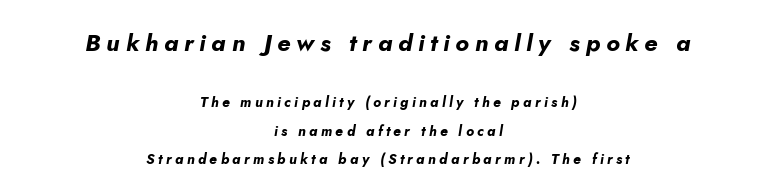
Q: Is the text bold? A: Yes.
Q: Is the text italic (slanted)? A: Yes, it leans right by about 5 degrees.
Q: Is the text underlined? A: No.
Q: How is the paragraph aligned? A: Centered.
Q: Is the spacing between letters normal or unusually wide? A: Unusually wide.
Q: Is the spacing between lines tight, normal or loose? A: Loose.
Q: Which block of text is set in a larger size, the first (top) or the second (bottom)? A: The first (top) one.
